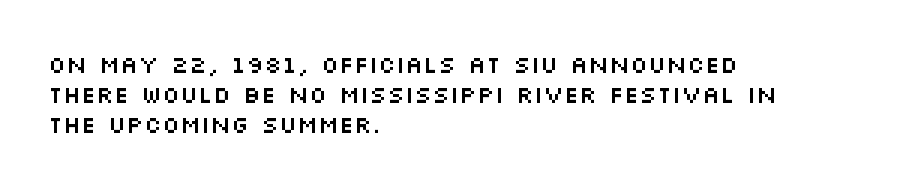
The image shows 24 px text type, upright; set left-aligned, line spacing 1.24x, normal letter spacing, not underlined.
